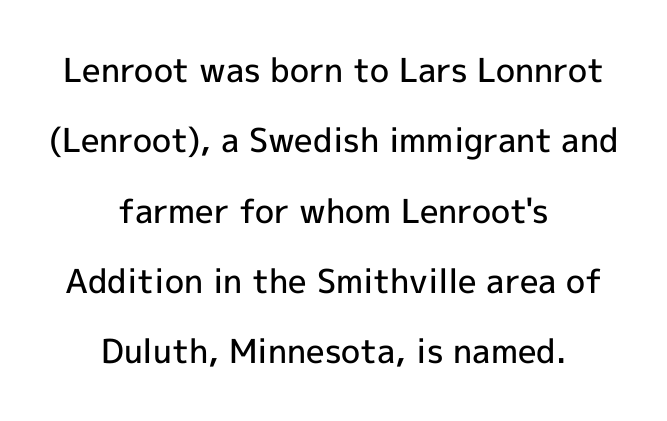
{"serif": "no", "italic": "no", "bold": "semi", "weight": "semibold", "width": "normal", "x_height": "medium", "monospaced": "no", "underline": "no", "align": "center", "line_spacing": "loose", "line_spacing_ratio": 2.13, "letter_spacing": "normal", "letter_spacing_em": 0.0, "glyph_px": 33}
